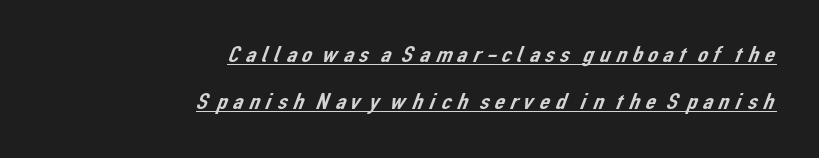
The image shows 23 px text type; set right-aligned, loose line spacing (2.05x), underlined.
